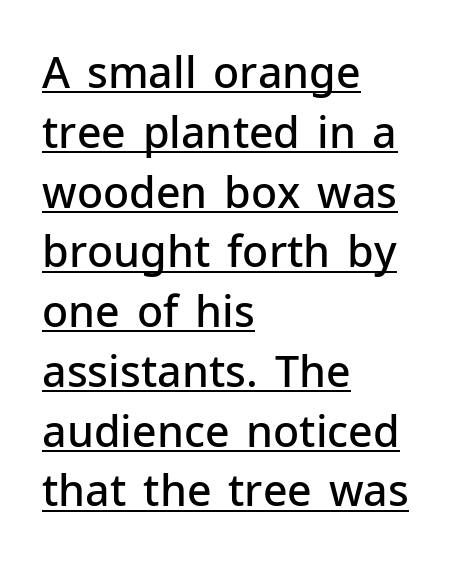
Q: Is the text bold? A: Semi-bold.
Q: Is the text italic (slanted)? A: No, it is upright.
Q: Is the typeface a serif or a sans-serif typeface? A: Sans-serif.
Q: Is the text underlined? A: Yes.
Q: How is the paragraph aligned? A: Left-aligned.
Q: Is the spacing between letters normal or unusually wide? A: Normal.
Q: Is the spacing between lines tight, normal or loose? A: Normal.
Q: Width (condensed, normal, or wide)? A: Normal.
Q: Stroke contrast? A: Low.
Q: x-height? A: Medium.
Q: Monospaced? A: No.
